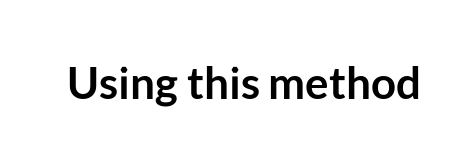
Q: Is the text bold? A: Yes.
Q: Is the text italic (slanted)? A: No, it is upright.
Q: Is the typeface a serif or a sans-serif typeface? A: Sans-serif.
Q: Is the text underlined? A: No.
Q: Is the spacing between letters normal or unusually wide? A: Normal.
Q: Width (condensed, normal, or wide)? A: Normal.
Q: Stroke contrast? A: Low.
Q: x-height? A: Medium.
Q: Monospaced? A: No.
